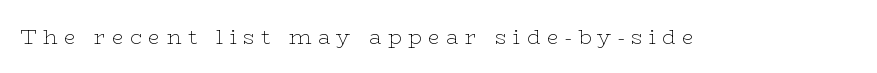
Q: Is the text bold? A: No.
Q: Is the text italic (slanted)? A: No, it is upright.
Q: Is the text underlined? A: No.
Q: Is the spacing between letters normal or unusually wide? A: Unusually wide.
